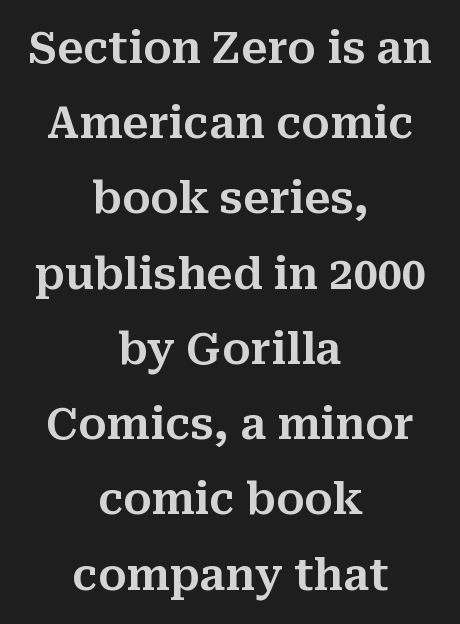
The image shows 43 px serif type, upright; set centered, line spacing 1.75x, normal letter spacing, not underlined; medium stroke contrast and a medium x-height.
